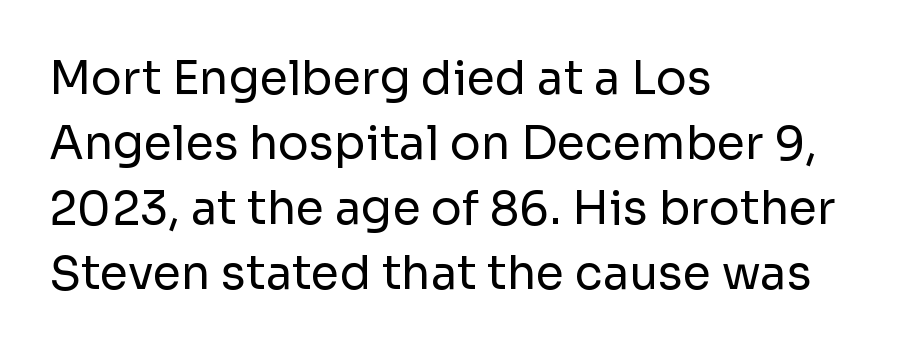
Leading: standard. Nothing sits at the stroke ends, so this counts as sans-serif. Quick note: not italic, upright. A clean baseline with only descenders dipping below it.
